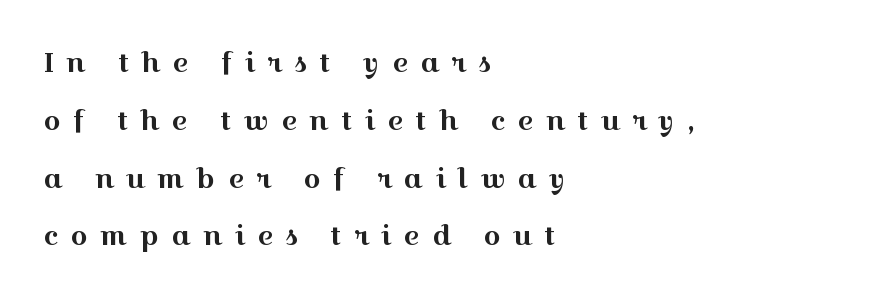
These lines are set flush left with a ragged right edge. The face used here is rendered with a markedly widened letterfit. The string is rendered with underlining switched off. A roman cut, with each character standing at attention. Line spacing here is loose.
